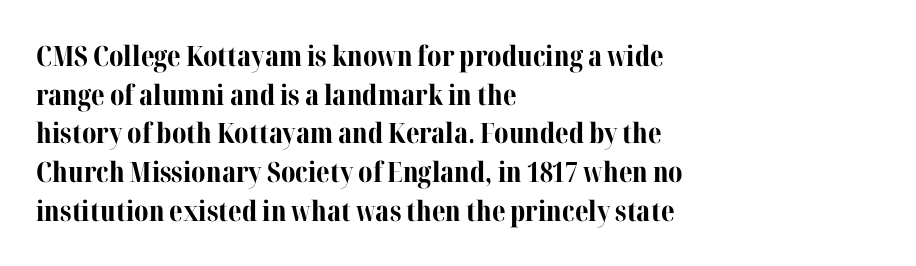
The image shows 28 px bold serif type, upright; set left-aligned, normal line spacing (1.38x), normal letter spacing, not underlined; medium stroke contrast and a medium x-height.
